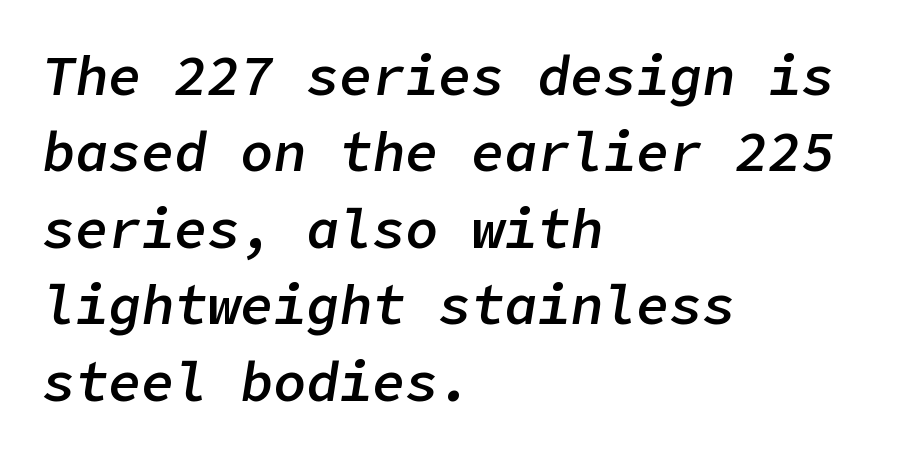
The passage is arranged the way most books set body copy — flush left. This is the in-between weight designers call semibold or demi. Glance below the letters and you will spot only blank space. The lettering tilts uniformly, giving the passage an italic look.
